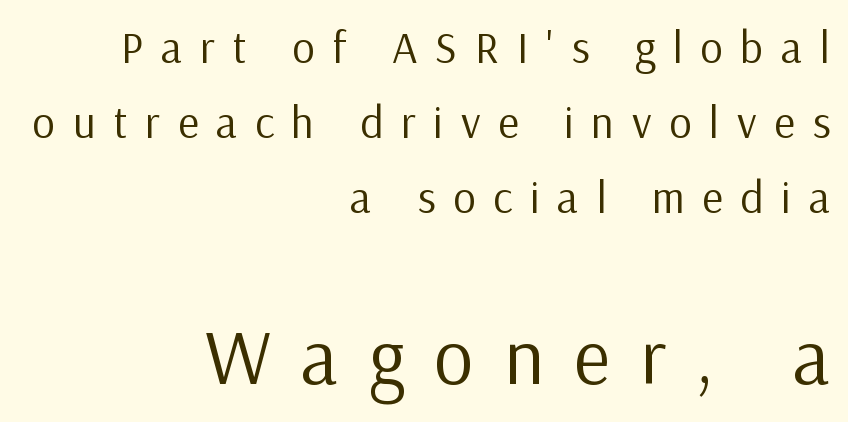
{"serif": "no", "italic": "no", "bold": "no", "weight": "regular", "width": "normal", "stroke_contrast": "low", "x_height": "medium", "monospaced": "no", "underline": "no", "align": "right", "line_spacing": "normal", "line_spacing_ratio": 1.67, "letter_spacing": "wide", "letter_spacing_em": 0.39, "larger_block": "second", "size_ratio": 1.73, "glyph_px": 78}
